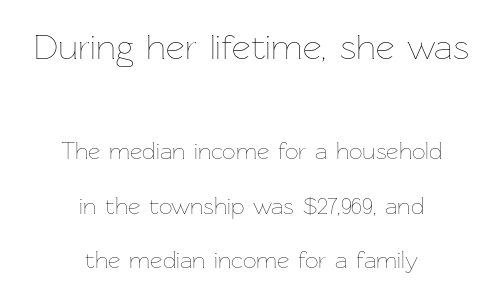
No extra ink here — the face is not bold. Each word holds together tightly as a unit, with standard inter-letter gaps. Check the space under the baseline: it is left empty. Reading top to bottom, the characters get smaller at the block break. Reading down the column, the eye jumps a long way to each next line.
